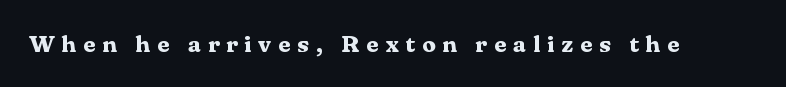
The image shows 24 px bold type, upright; set unusually wide letter spacing (+0.29 em), not underlined.
